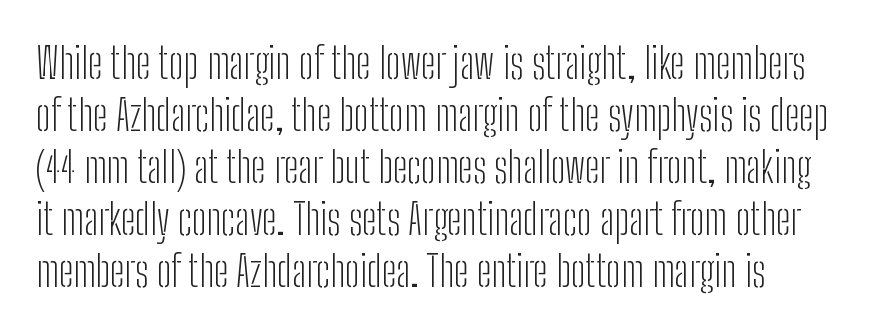
Q: Is the text bold? A: No.
Q: Is the text italic (slanted)? A: No, it is upright.
Q: Is the typeface a serif or a sans-serif typeface? A: Sans-serif.
Q: Is the text underlined? A: No.
Q: Is the spacing between letters normal or unusually wide? A: Normal.
Q: Width (condensed, normal, or wide)? A: Condensed.
Q: Stroke contrast? A: Low.
Q: x-height? A: Medium.
Q: Monospaced? A: No.
